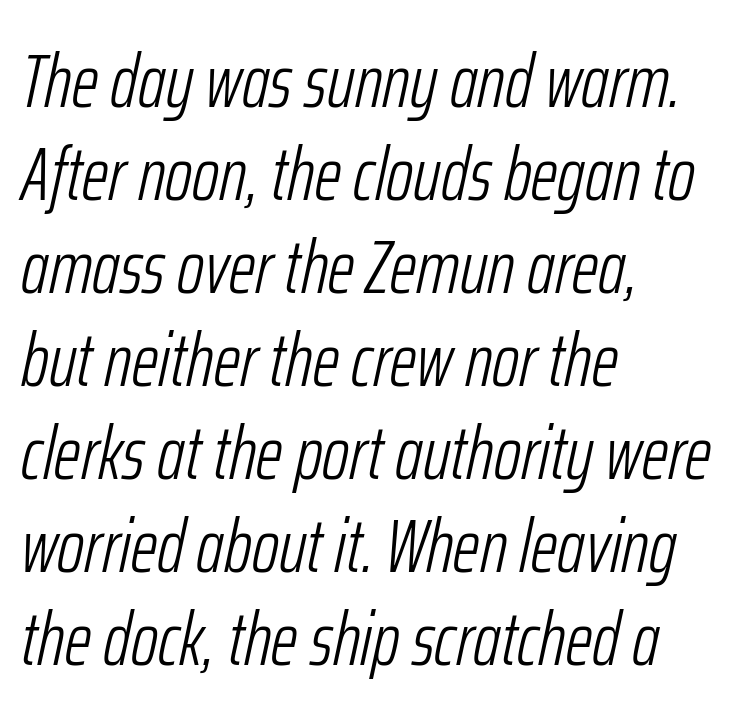
Q: Is the text bold? A: No.
Q: Is the text italic (slanted)? A: Yes, it leans right by about 12 degrees.
Q: Is the text underlined? A: No.
Q: How is the paragraph aligned? A: Left-aligned.
Q: Is the spacing between letters normal or unusually wide? A: Normal.
Q: Width (condensed, normal, or wide)? A: Condensed.
Q: Stroke contrast? A: Low.
Q: x-height? A: Medium.
Q: Monospaced? A: No.
